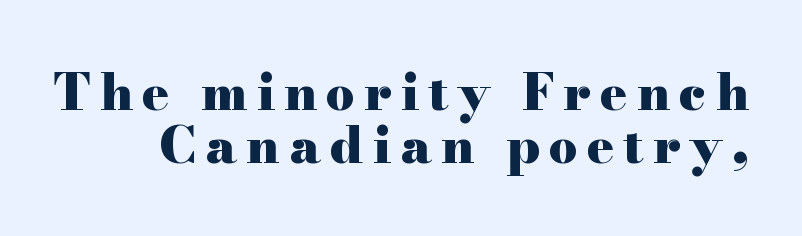
{"serif": "yes", "italic": "no", "bold": "yes", "weight": "heavy", "width": "wide", "stroke_contrast": "high", "x_height": "small", "monospaced": "no", "underline": "no", "line_spacing": "tight", "line_spacing_ratio": 1.06, "glyph_px": 50}
